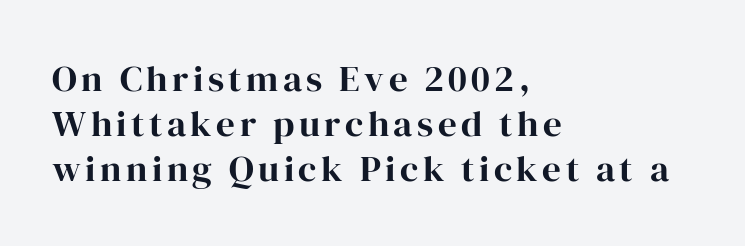
Small tapered or slab feet sit at the stroke ends, so this counts as serif. Type without underlining. Nope, not italic — everything's standing straight. The passage shown is typed in a proportional face where columns would drift. The passage is arranged the way most books set body copy — flush left.
